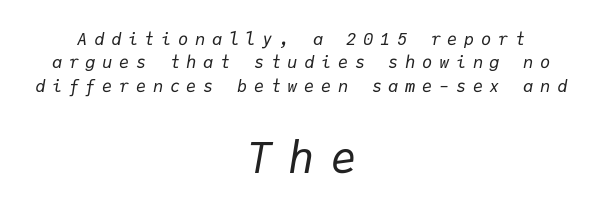
{"italic": "yes", "lean": "right", "slant_degrees": 9, "bold": "no", "weight": "regular", "width": "normal", "stroke_contrast": "low", "x_height": "medium", "monospaced": "yes", "underline": "no", "align": "center", "line_spacing": "normal", "line_spacing_ratio": 1.37, "letter_spacing": "wide", "letter_spacing_em": 0.39, "larger_block": "second", "size_ratio": 2.53, "glyph_px": 43}
